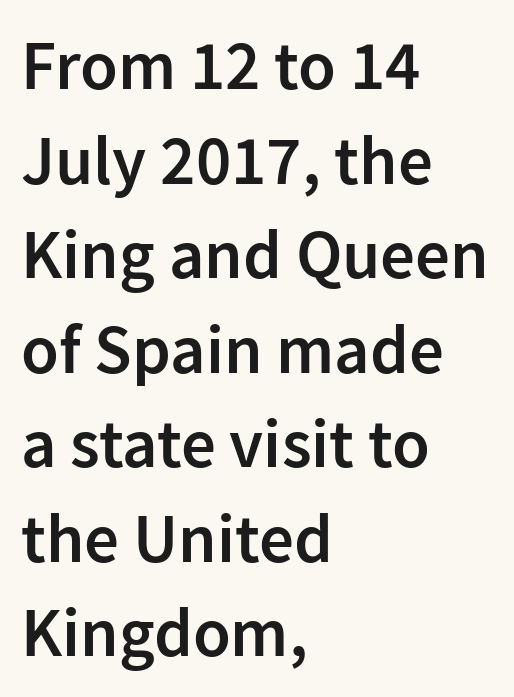
Q: Is the text bold? A: Semi-bold.
Q: Is the text italic (slanted)? A: No, it is upright.
Q: Is the typeface a serif or a sans-serif typeface? A: Sans-serif.
Q: Is the text underlined? A: No.
Q: How is the paragraph aligned? A: Left-aligned.
Q: Is the spacing between letters normal or unusually wide? A: Normal.
Q: Is the spacing between lines tight, normal or loose? A: Normal.
Q: Width (condensed, normal, or wide)? A: Normal.
Q: Stroke contrast? A: Low.
Q: x-height? A: Medium.
Q: Monospaced? A: No.
